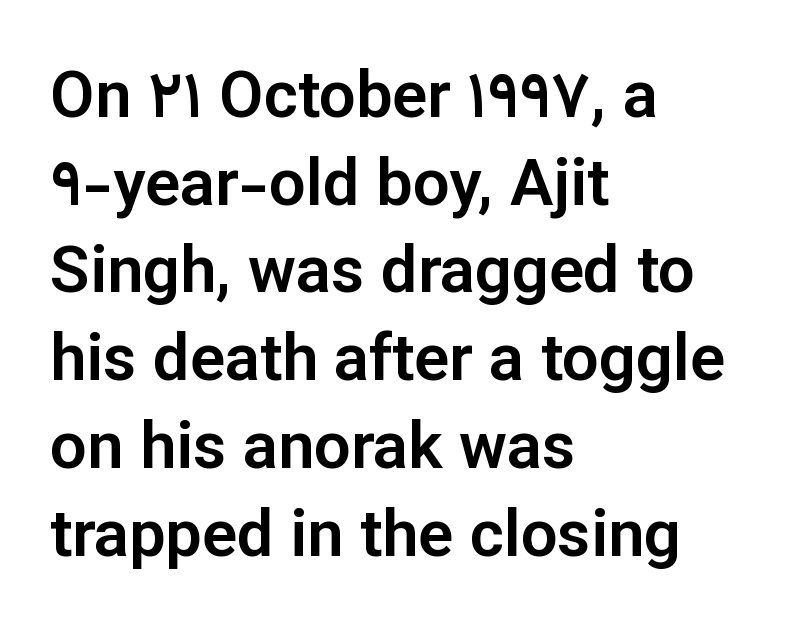
The designer went with a sans here, leaving each stem footless. Underlining? Definitely not there. What's the leading like? Ordinary, nothing unusual. The rendering uses natural spacing where letterforms have individual widths. Default kerning and tracking; the words read as compact shapes. If you drew a ruler down the left edge, every line would touch it.
